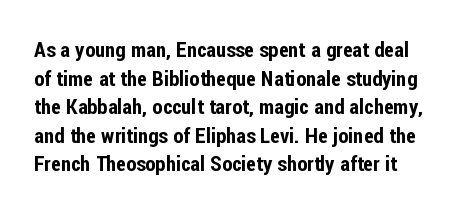
The image shows 21 px text type, upright; set normal line spacing (1.36x), normal letter spacing, not underlined.
